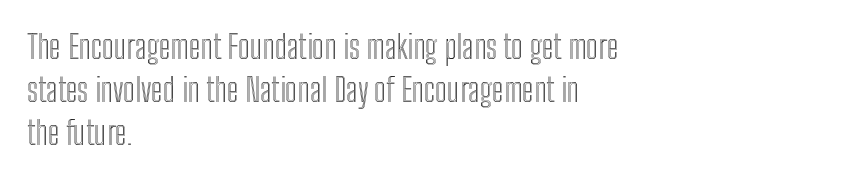
The line-height multiplier appears to be the usual default. Is there any slant? The stems are plumb. This sample is left-justified, so line endings fall wherever the words run out. This sample has the flowing, uneven cadence of proportional lettering.
